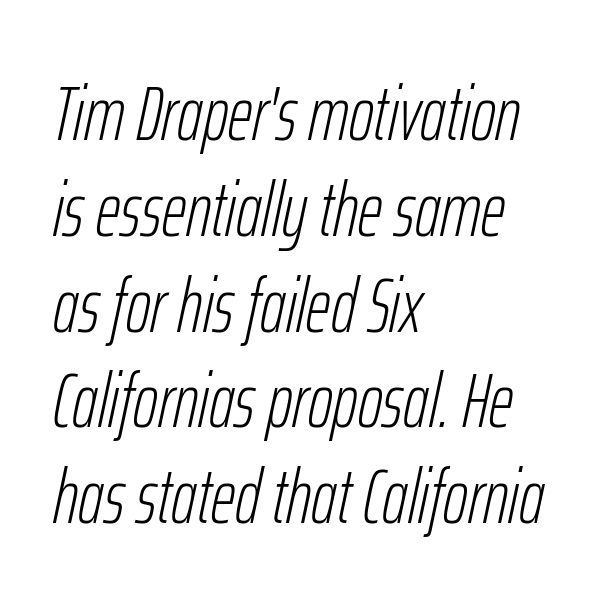
Every character sits at an angle, as italics do. Is the block centered? No — it sits flush against the left margin. Nothing heavy about these letters — not bold at all. No extra tracking has been applied to these lines. Looks like regular typesetting: each glyph gets only the width it needs. Nobody drew a line under any word here.
